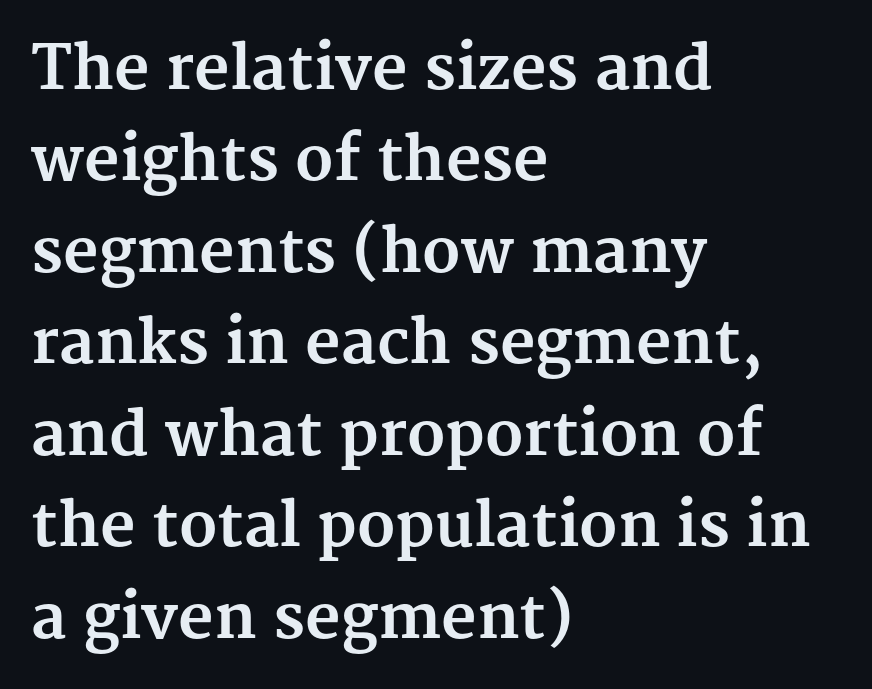
This rendering uses left alignment, leaving the right contour irregular. Bare-footed words on every line. Each letter's strokes conclude with small projecting serifs. How heavy is the stroke? Heavy — this is a bold. Looks like regular typesetting: each glyph gets only the width it needs. Between one letter and the next there's only the usual sliver of space.
